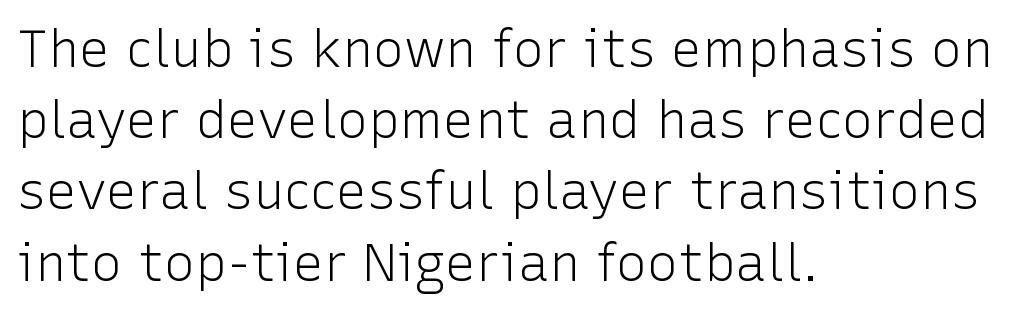
Designer's note — italics off, roman on. Counters stay open thanks to moderate or lighter strokes. The face used here is proportionally spaced, like ordinary book or web type. Characters follow at the spacing the type designer built in. The lines sit at an ordinary, default distance from one another. Alignment: flush left.
